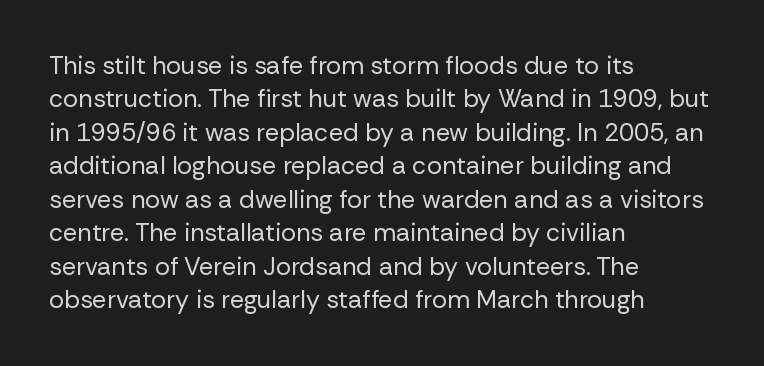
Notice how the stems are strictly vertical — no italics here. Clear beneath every line of the passage. Compared with typical paragraphs, the rows here are spaced about the same. The letters look calm and open, with moderate or lighter stems. Spacing between characters is what you'd get straight out of the box.
